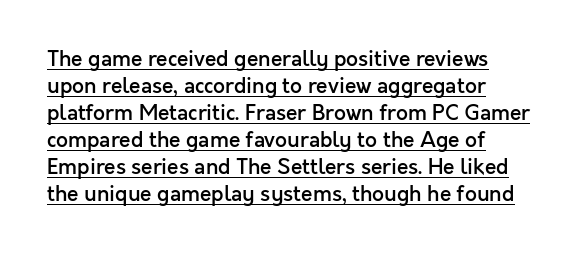
These lines were composed using upright roman letters. The glyphs have the mass of a demibold cut, below bold. Notice how the passage keeps a crisp vertical edge on the left only. Students, observe: this is what conventionally led text looks like. This rendering leaves character spacing at its baseline value.
